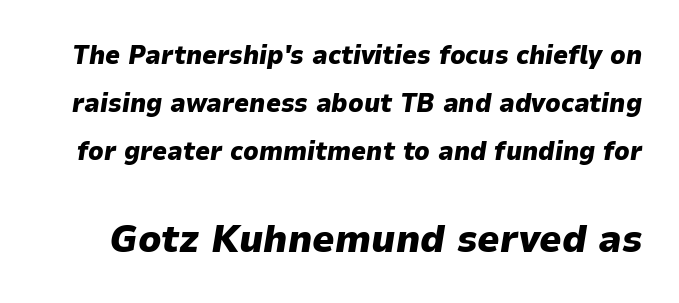
Q: Is the text bold? A: Yes.
Q: Is the text italic (slanted)? A: Yes, it leans right by about 9 degrees.
Q: Is the text underlined? A: No.
Q: Is the spacing between letters normal or unusually wide? A: Normal.
Q: Which block of text is set in a larger size, the first (top) or the second (bottom)? A: The second (bottom) one.
Q: Width (condensed, normal, or wide)? A: Normal.
Q: Stroke contrast? A: Low.
Q: x-height? A: Medium.
Q: Monospaced? A: No.
